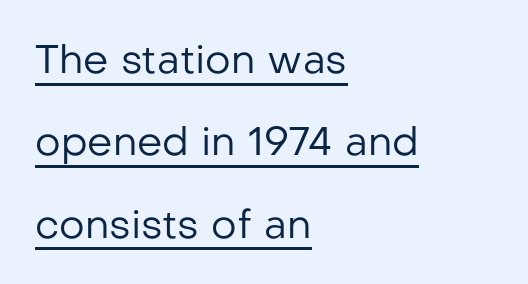
The image shows 40 px regular-weight sans-serif type, upright; set left-aligned, loose line spacing (2.06x), normal letter spacing, underlined; low stroke contrast and a medium x-height.
